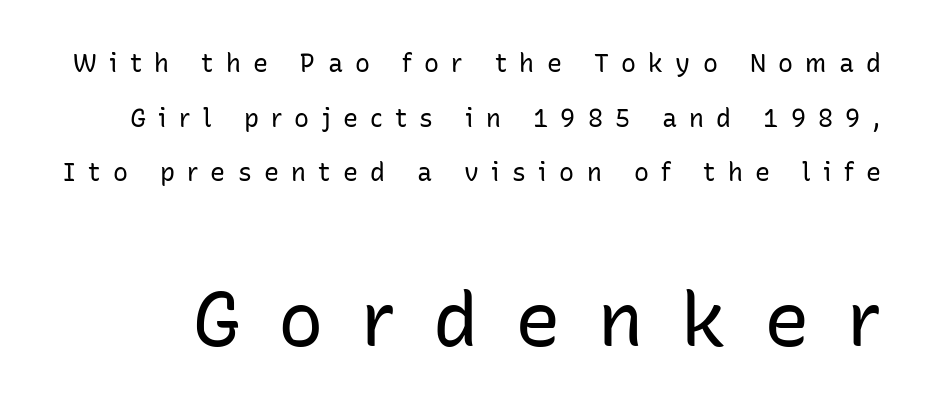
Q: Is the text bold? A: No.
Q: Is the text italic (slanted)? A: No, it is upright.
Q: Is the typeface a serif or a sans-serif typeface? A: Sans-serif.
Q: Is the text underlined? A: No.
Q: Is the spacing between letters normal or unusually wide? A: Unusually wide.
Q: Is the spacing between lines tight, normal or loose? A: Loose.
Q: Which block of text is set in a larger size, the first (top) or the second (bottom)? A: The second (bottom) one.
Q: Width (condensed, normal, or wide)? A: Normal.
Q: Stroke contrast? A: Low.
Q: x-height? A: Medium.
Q: Monospaced? A: No.
